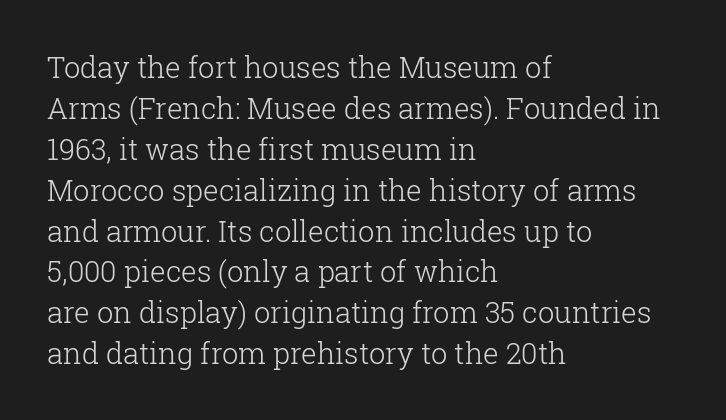
{"serif": "yes", "italic": "no", "bold": "no", "weight": "light", "width": "normal", "stroke_contrast": "low", "x_height": "medium", "monospaced": "no", "underline": "no", "align": "left", "line_spacing": "normal", "line_spacing_ratio": 1.41, "letter_spacing": "normal", "letter_spacing_em": 0.0, "glyph_px": 29}
